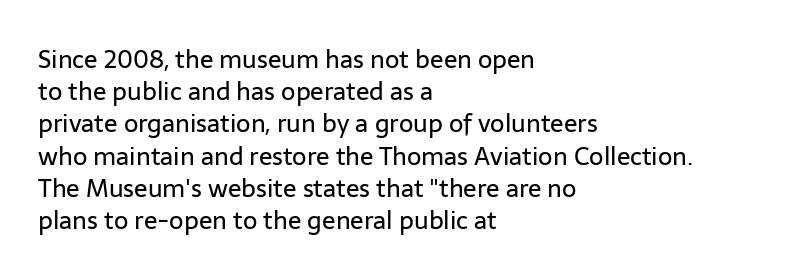
These lines keep a tight, regular rhythm from letter to letter. This sample is left-justified, so line endings fall wherever the words run out. The space between consecutive lines is moderate. Do the letters lean? They stand straight. The passage shown is not underscored anywhere. Stems and bowls with no extra thickness — not bold.
